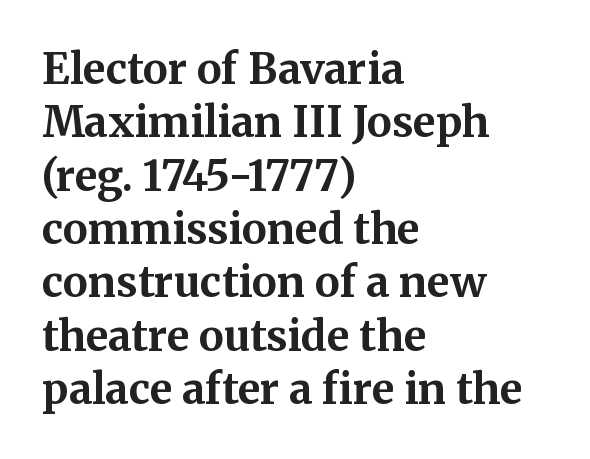
The image shows 42 px bold serif type, upright; set left-aligned, normal line spacing (1.27x), normal letter spacing, not underlined; medium stroke contrast and a medium x-height.
